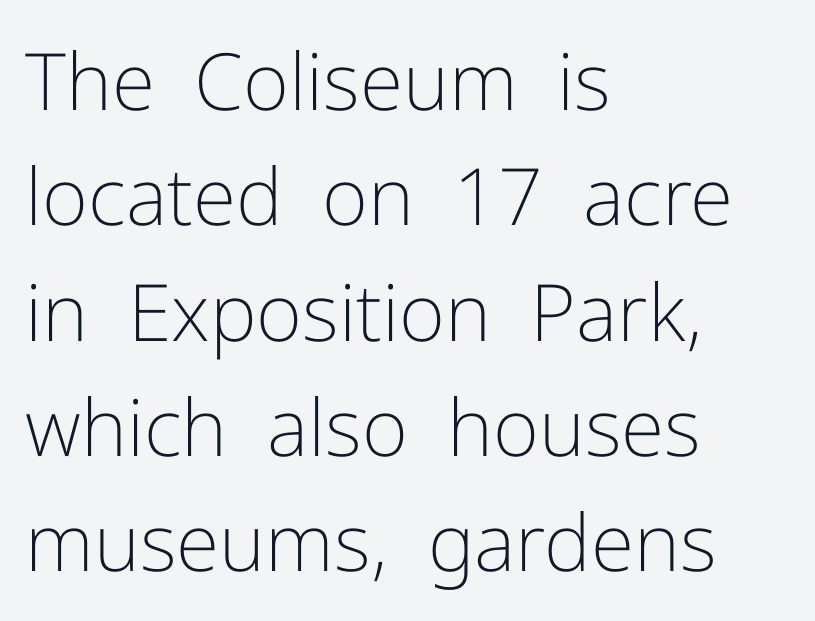
The image shows 79 px light sans-serif type, upright; set left-aligned, normal line spacing (1.46x), normal letter spacing, not underlined; low stroke contrast and a medium x-height.
